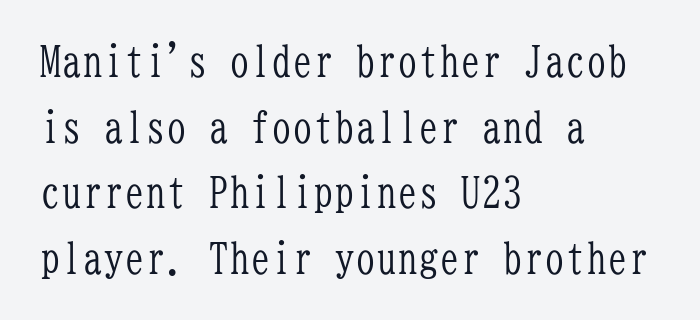
{"serif": "yes", "italic": "no", "bold": "no", "weight": "light", "width": "condensed", "stroke_contrast": "low", "x_height": "medium", "monospaced": "yes", "underline": "no", "align": "left", "line_spacing": "normal", "line_spacing_ratio": 1.56, "letter_spacing": "normal", "letter_spacing_em": 0.0, "glyph_px": 42}
